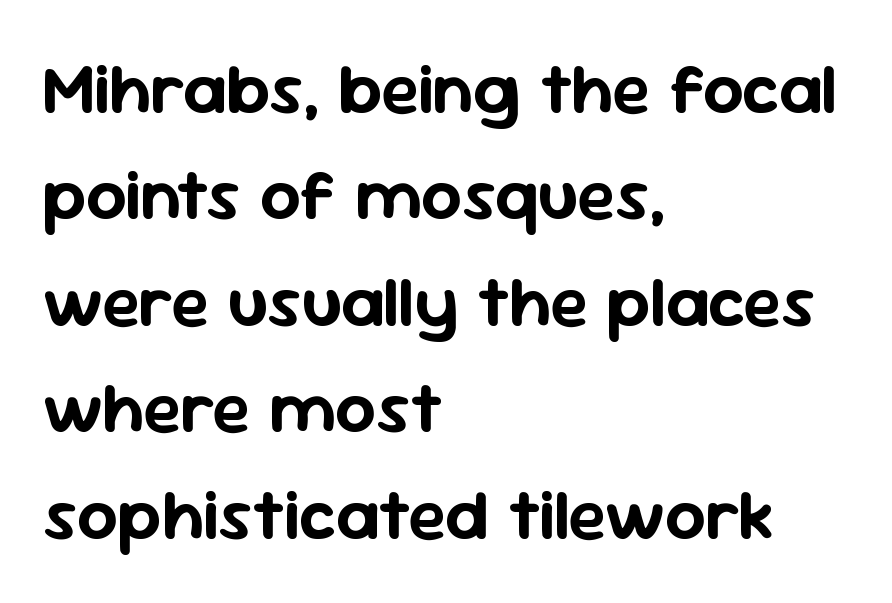
Q: Is the text italic (slanted)? A: No, it is upright.
Q: Is the typeface a serif or a sans-serif typeface? A: Sans-serif.
Q: Is the text underlined? A: No.
Q: How is the paragraph aligned? A: Left-aligned.
Q: Is the spacing between letters normal or unusually wide? A: Normal.
Q: Is the spacing between lines tight, normal or loose? A: Normal.
Q: Width (condensed, normal, or wide)? A: Normal.
Q: Stroke contrast? A: Low.
Q: x-height? A: Medium.
Q: Monospaced? A: No.
